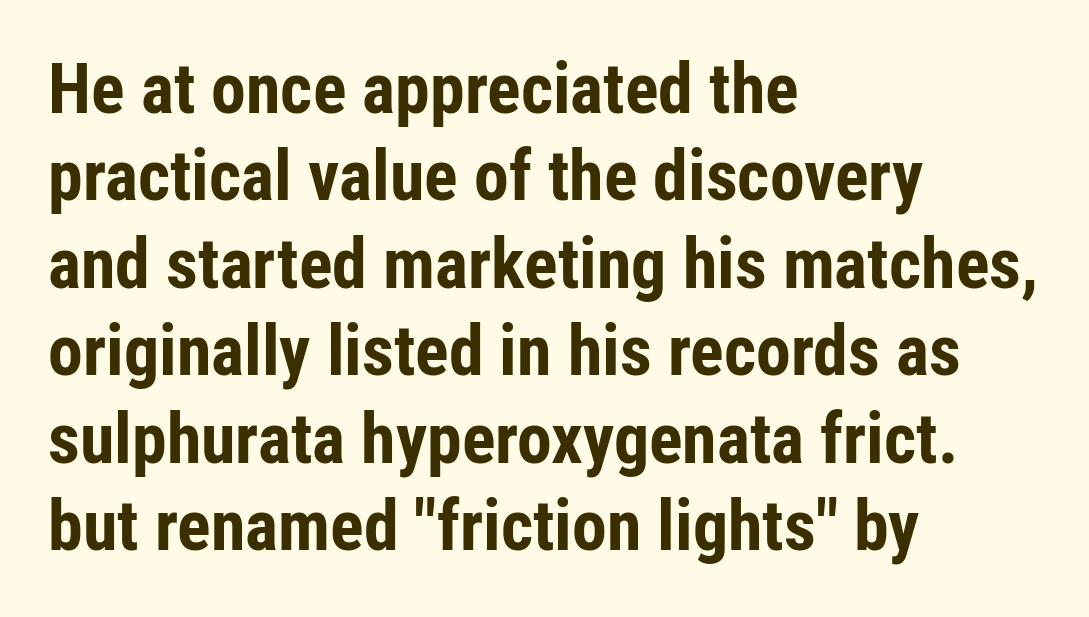
Q: Is the text bold? A: Yes.
Q: Is the text italic (slanted)? A: No, it is upright.
Q: Is the typeface a serif or a sans-serif typeface? A: Sans-serif.
Q: Is the text underlined? A: No.
Q: How is the paragraph aligned? A: Left-aligned.
Q: Is the spacing between letters normal or unusually wide? A: Normal.
Q: Is the spacing between lines tight, normal or loose? A: Normal.
Q: Width (condensed, normal, or wide)? A: Condensed.
Q: Stroke contrast? A: Low.
Q: x-height? A: Medium.
Q: Monospaced? A: No.
